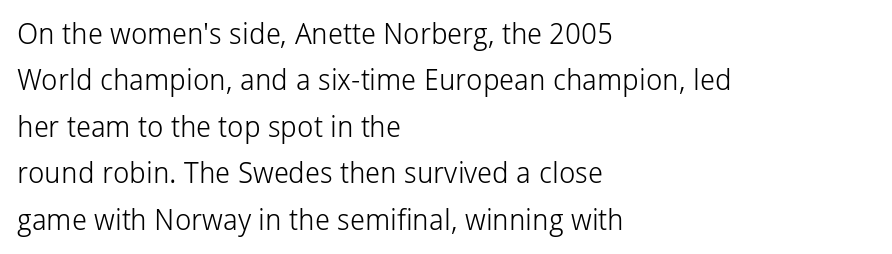
Q: Is the text bold? A: No.
Q: Is the text italic (slanted)? A: No, it is upright.
Q: Is the typeface a serif or a sans-serif typeface? A: Sans-serif.
Q: Is the text underlined? A: No.
Q: How is the paragraph aligned? A: Left-aligned.
Q: Is the spacing between letters normal or unusually wide? A: Normal.
Q: Is the spacing between lines tight, normal or loose? A: Normal.
Q: Width (condensed, normal, or wide)? A: Normal.
Q: Stroke contrast? A: Low.
Q: x-height? A: Medium.
Q: Monospaced? A: No.
